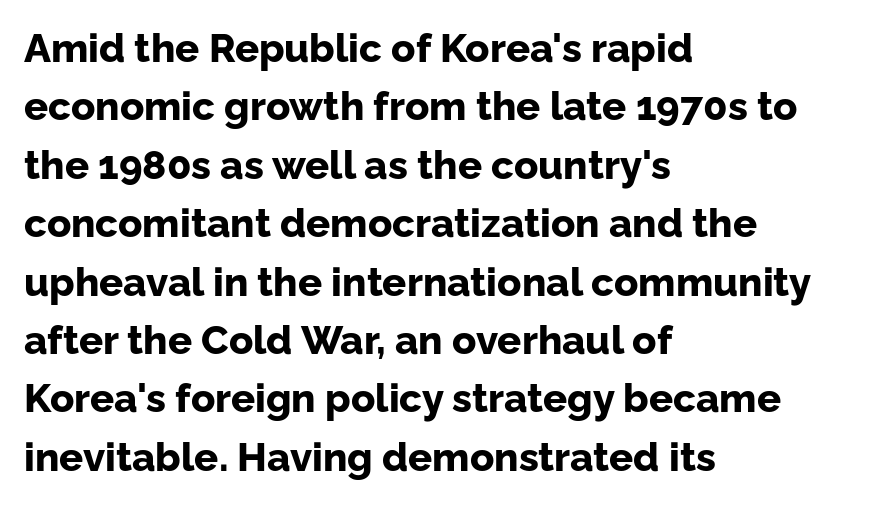
Q: Is the text bold? A: Yes.
Q: Is the text italic (slanted)? A: No, it is upright.
Q: Is the typeface a serif or a sans-serif typeface? A: Sans-serif.
Q: Is the text underlined? A: No.
Q: How is the paragraph aligned? A: Left-aligned.
Q: Is the spacing between letters normal or unusually wide? A: Normal.
Q: Is the spacing between lines tight, normal or loose? A: Normal.
Q: Width (condensed, normal, or wide)? A: Normal.
Q: Stroke contrast? A: Low.
Q: x-height? A: Medium.
Q: Monospaced? A: No.
